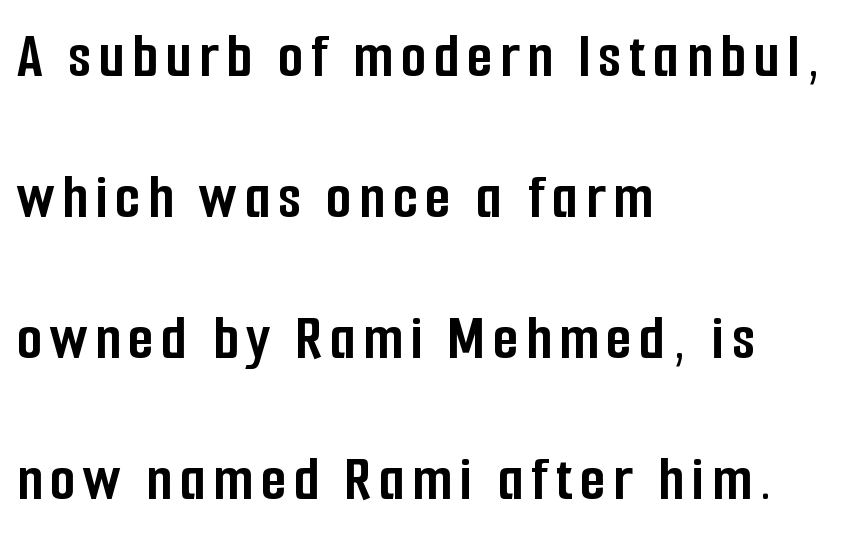
Q: Is the text bold? A: Yes.
Q: Is the text italic (slanted)? A: No, it is upright.
Q: Is the typeface a serif or a sans-serif typeface? A: Sans-serif.
Q: Is the text underlined? A: No.
Q: How is the paragraph aligned? A: Left-aligned.
Q: Is the spacing between lines tight, normal or loose? A: Loose.
Q: Width (condensed, normal, or wide)? A: Condensed.
Q: Stroke contrast? A: Low.
Q: x-height? A: Medium.
Q: Monospaced? A: No.
